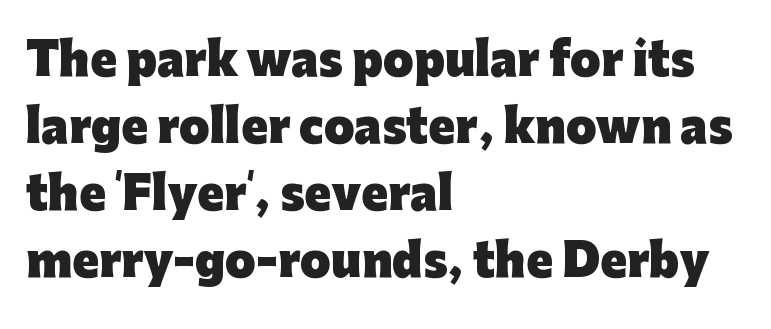
The image shows 44 px heavy sans-serif type, upright; set left-aligned, normal line spacing (1.52x), normal letter spacing, not underlined; low stroke contrast and a medium x-height.
